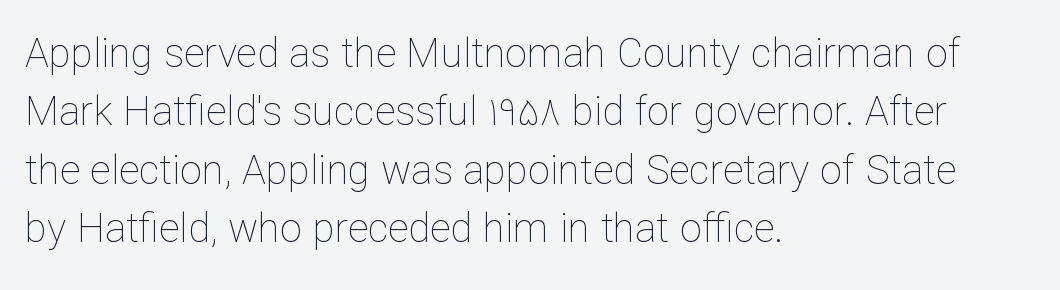
Q: Is the text bold? A: No.
Q: Is the text italic (slanted)? A: No, it is upright.
Q: Is the text underlined? A: No.
Q: How is the paragraph aligned? A: Left-aligned.
Q: Is the spacing between letters normal or unusually wide? A: Normal.
Q: Is the spacing between lines tight, normal or loose? A: Normal.
Q: Width (condensed, normal, or wide)? A: Normal.
Q: Stroke contrast? A: Low.
Q: x-height? A: Medium.
Q: Monospaced? A: No.
